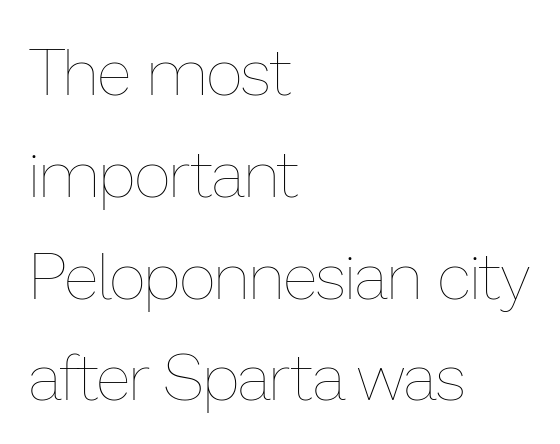
The image shows 64 px thin type, upright; set left-aligned, normal line spacing (1.59x), normal letter spacing, not underlined; low stroke contrast and a medium x-height.
